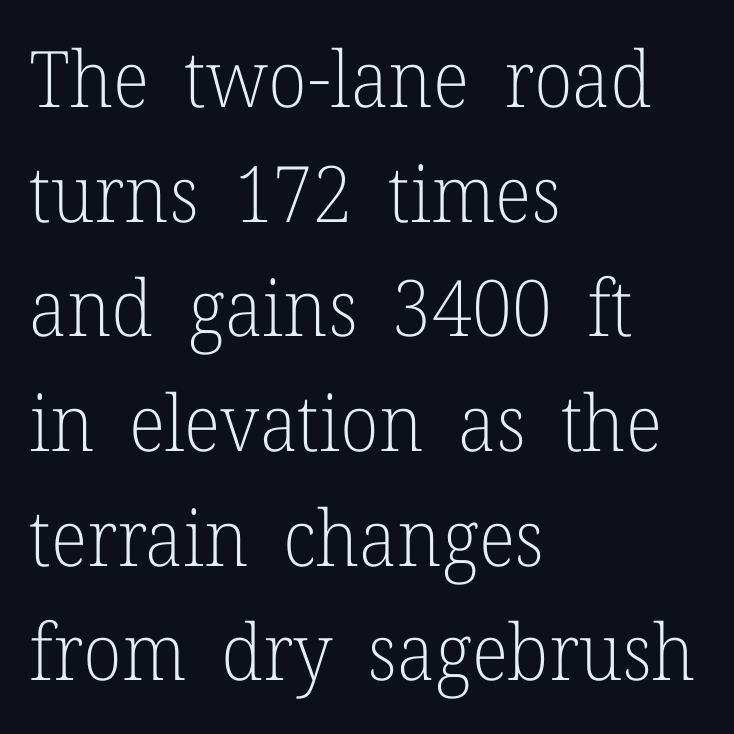
The image shows 78 px light serif type, upright; set left-aligned, normal line spacing (1.47x), normal letter spacing, not underlined; low stroke contrast and a medium x-height.
